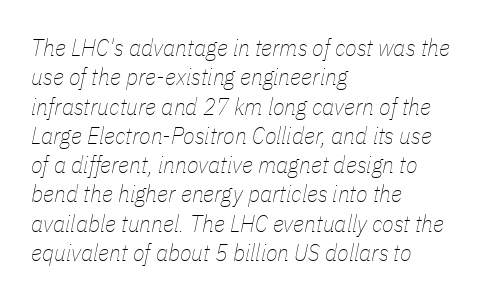
Characters are canted at an angle relative to the baseline's perpendicular. This rendering leaves character spacing at its baseline value. The space beneath each line is pristine and unruled. Teacher's note: observe the even left margin — that is flush-left alignment. The strokes carry an ordinary text weight at most.
